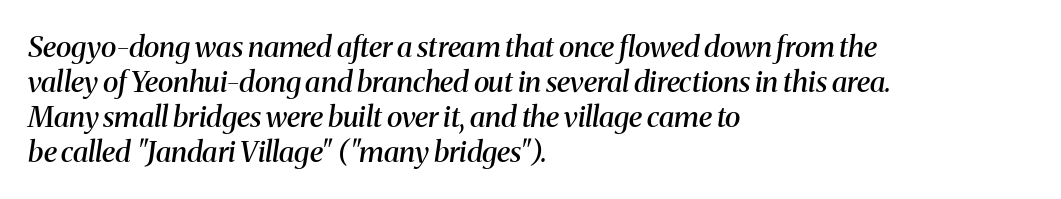
Q: Is the text bold? A: Semi-bold.
Q: Is the text italic (slanted)? A: Yes, it leans right by about 8 degrees.
Q: Is the typeface a serif or a sans-serif typeface? A: Serif.
Q: Is the text underlined? A: No.
Q: How is the paragraph aligned? A: Left-aligned.
Q: Is the spacing between letters normal or unusually wide? A: Normal.
Q: Width (condensed, normal, or wide)? A: Normal.
Q: Stroke contrast? A: Medium.
Q: x-height? A: Medium.
Q: Monospaced? A: No.
